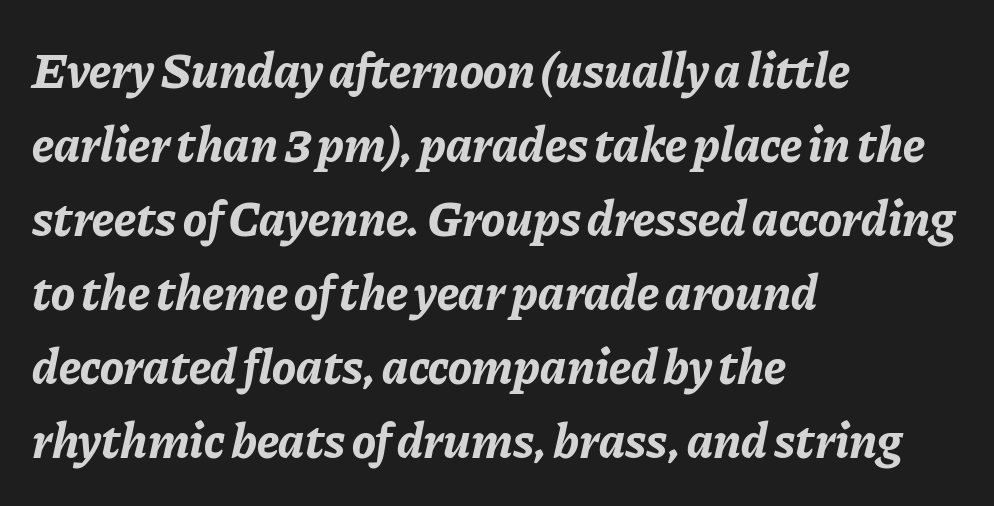
A typesetter would call this proportional, since set widths differ per character. In terms of letterspacing, this is plain default setting. Quick note: interline space is typical. Underline: absent. The paragraph shown leans on its left margin. The passage shown leans; its letterforms are oblique.
